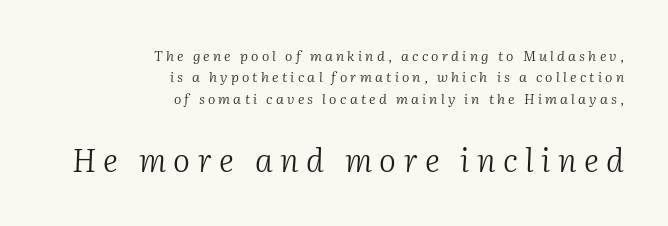
Q: Is the text bold? A: No.
Q: Is the text italic (slanted)? A: Yes, it leans right by about 2 degrees.
Q: Is the typeface a serif or a sans-serif typeface? A: Serif.
Q: Is the text underlined? A: No.
Q: How is the paragraph aligned? A: Right-aligned.
Q: Is the spacing between letters normal or unusually wide? A: Unusually wide.
Q: Is the spacing between lines tight, normal or loose? A: Normal.
Q: Which block of text is set in a larger size, the first (top) or the second (bottom)? A: The second (bottom) one.
Q: Width (condensed, normal, or wide)? A: Normal.
Q: Stroke contrast? A: Medium.
Q: x-height? A: Medium.
Q: Monospaced? A: No.
